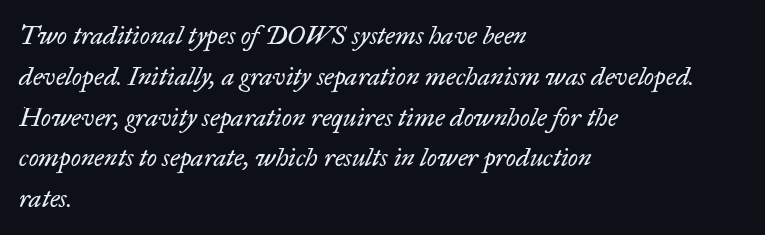
Look at the tracking — it's just the regular setting, nothing added. Teacher's note: observe the even left margin — that is flush-left alignment. Line spacing here is normal. No heavy texture on the line: the type isn't bold. Rendered with sloped, italic letterforms. Clear beneath every line of the passage.
